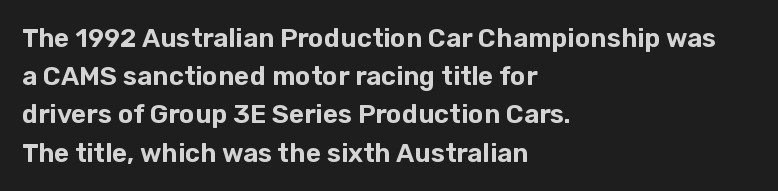
Q: Is the text italic (slanted)? A: No, it is upright.
Q: Is the text underlined? A: No.
Q: How is the paragraph aligned? A: Left-aligned.
Q: Is the spacing between letters normal or unusually wide? A: Normal.
Q: Is the spacing between lines tight, normal or loose? A: Normal.
